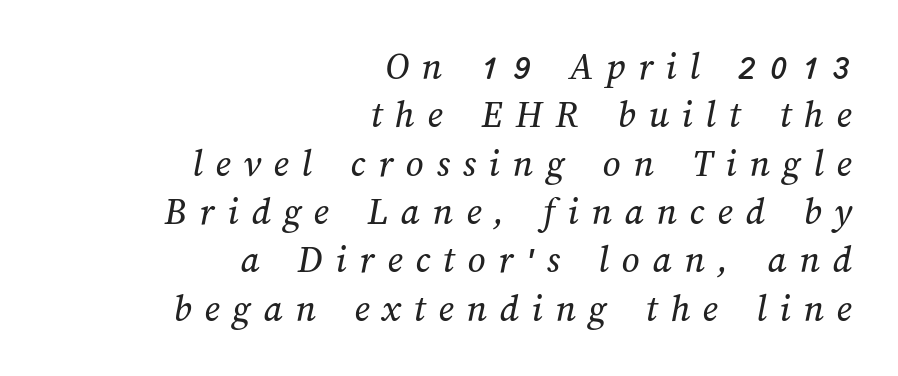
The image shows 39 px text type; set right-aligned, line spacing 1.24x, unusually wide letter spacing (+0.33 em), not underlined; medium stroke contrast and a medium x-height.
